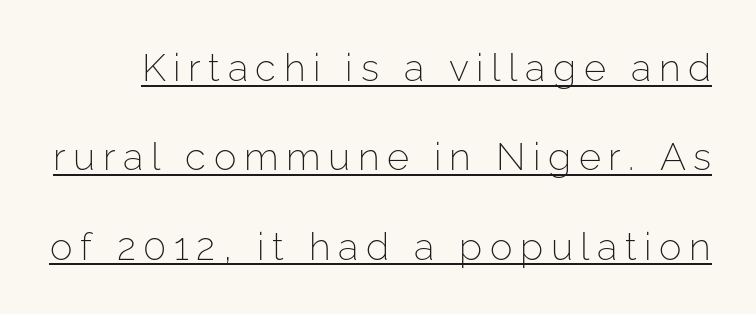
What's the leading like? Stretched, with rows far apart. This is roman type, the default non-slanted kind. The specimen includes a rule beneath the text block's lines. Type style note: lacks serifs.
